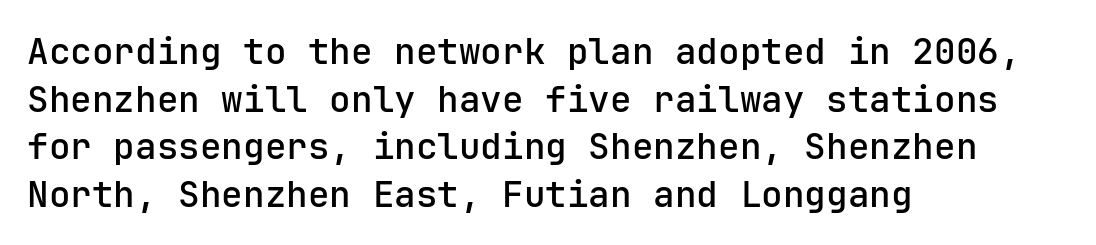
I'd call this a sans setting — the letters go barefoot. The passage shown is typed in a monospace face where columns stay perfectly aligned. Underlining? Definitely not there. What stands out about the letter spacing? Nothing — it is the standard amount. The setting favours the left margin, as ordinary paragraphs usually do. It's the straight-up-and-down kind of type.
